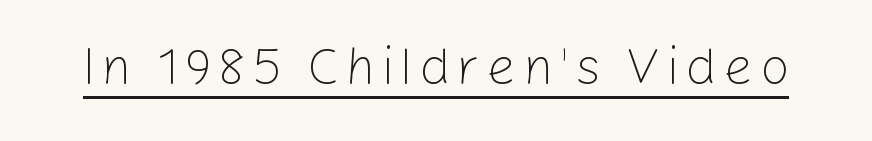
Q: Is the text bold? A: No.
Q: Is the text italic (slanted)? A: No, it is upright.
Q: Is the typeface a serif or a sans-serif typeface? A: Sans-serif.
Q: Is the text underlined? A: Yes.
Q: Width (condensed, normal, or wide)? A: Normal.
Q: Stroke contrast? A: Low.
Q: x-height? A: Medium.
Q: Monospaced? A: No.
